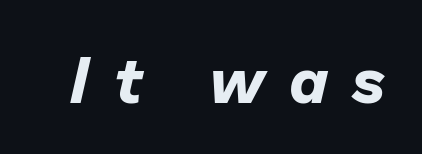
The image shows 64 px bold type, italic (leaning right); set unusually wide letter spacing (+0.38 em), not underlined; low stroke contrast and a medium x-height.
